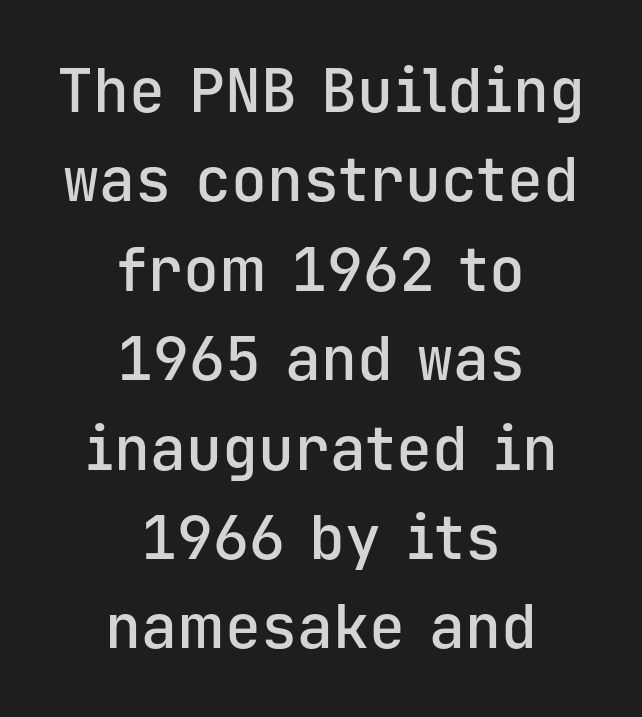
Q: Is the text bold? A: Semi-bold.
Q: Is the text italic (slanted)? A: No, it is upright.
Q: Is the typeface a serif or a sans-serif typeface? A: Sans-serif.
Q: Is the text underlined? A: No.
Q: How is the paragraph aligned? A: Centered.
Q: Is the spacing between letters normal or unusually wide? A: Normal.
Q: Is the spacing between lines tight, normal or loose? A: Normal.
Q: Width (condensed, normal, or wide)? A: Normal.
Q: Stroke contrast? A: Low.
Q: x-height? A: Medium.
Q: Monospaced? A: Yes.
